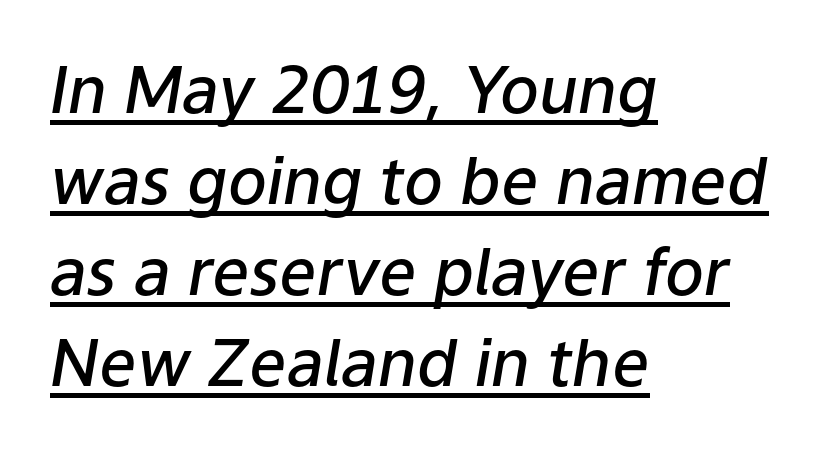
This sample has the flowing, uneven cadence of proportional lettering. In terms of leading, this rendering sits right in the middle. The passage shown is underscored from start to finish. A student would call this left alignment; a typographer would say flush left, rag right.
